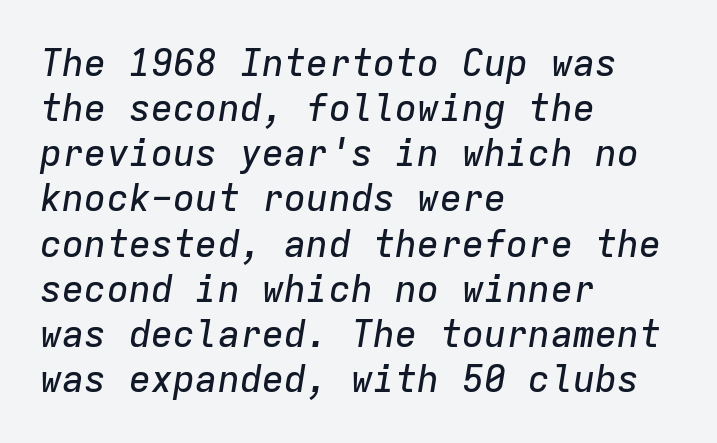
Q: Is the text italic (slanted)? A: Yes, it leans right by about 9 degrees.
Q: Is the text underlined? A: No.
Q: How is the paragraph aligned? A: Left-aligned.
Q: Is the spacing between letters normal or unusually wide? A: Normal.
Q: Width (condensed, normal, or wide)? A: Normal.
Q: Stroke contrast? A: Low.
Q: x-height? A: Medium.
Q: Monospaced? A: Yes.
